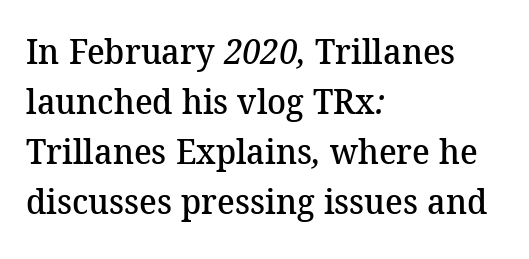
Q: Is the text bold? A: Semi-bold.
Q: Is the typeface a serif or a sans-serif typeface? A: Serif.
Q: Is the text underlined? A: No.
Q: How is the paragraph aligned? A: Left-aligned.
Q: Is the spacing between letters normal or unusually wide? A: Normal.
Q: Is the spacing between lines tight, normal or loose? A: Normal.
Q: Width (condensed, normal, or wide)? A: Normal.
Q: Stroke contrast? A: Medium.
Q: x-height? A: Medium.
Q: Monospaced? A: No.
